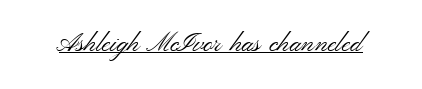
Short note: letters normally spaced. Is this a heavy cut? Hardly; it is regular or lighter. Is there an underline? Yes — a line sits under the letters.
